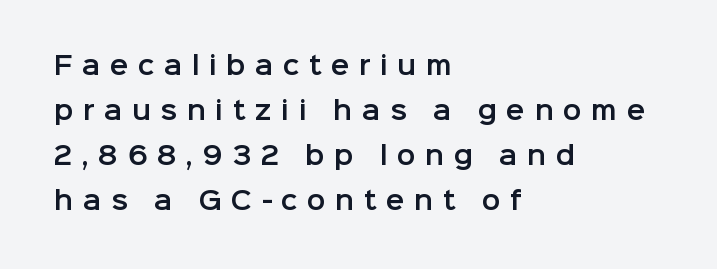
Q: Is the text italic (slanted)? A: No, it is upright.
Q: Is the text underlined? A: No.
Q: How is the paragraph aligned? A: Left-aligned.
Q: Is the spacing between letters normal or unusually wide? A: Unusually wide.
